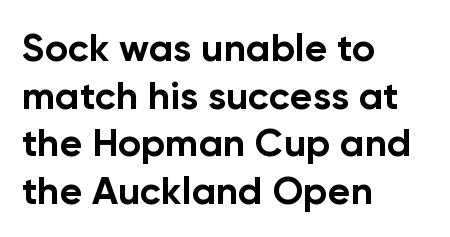
Nope, no serifs anywhere on these letters. The string is rendered with underlining switched off. Proportional: the letters do not fall into vertical columns. The letters are bold, with thick, heavy strokes. Is the letter spacing exaggerated? No — it looks like the ordinary default.
